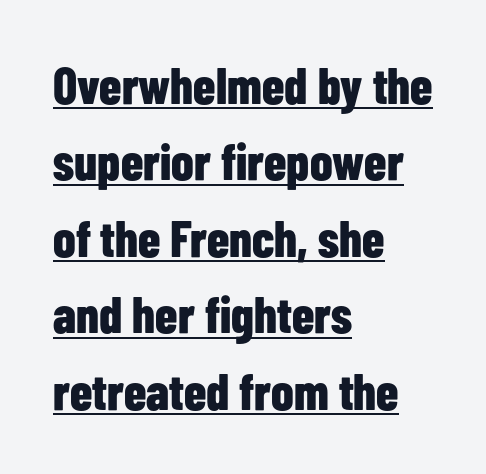
Q: Is the text bold? A: Yes.
Q: Is the text italic (slanted)? A: No, it is upright.
Q: Is the typeface a serif or a sans-serif typeface? A: Sans-serif.
Q: Is the text underlined? A: Yes.
Q: How is the paragraph aligned? A: Left-aligned.
Q: Is the spacing between letters normal or unusually wide? A: Normal.
Q: Is the spacing between lines tight, normal or loose? A: Normal.
Q: Width (condensed, normal, or wide)? A: Condensed.
Q: Stroke contrast? A: Low.
Q: x-height? A: Medium.
Q: Monospaced? A: No.
